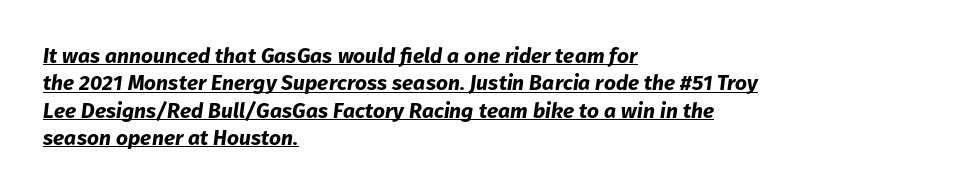
Q: Is the text bold? A: Yes.
Q: Is the text italic (slanted)? A: Yes, it leans right by about 8 degrees.
Q: Is the text underlined? A: Yes.
Q: How is the paragraph aligned? A: Left-aligned.
Q: Is the spacing between letters normal or unusually wide? A: Normal.
Q: Is the spacing between lines tight, normal or loose? A: Normal.
